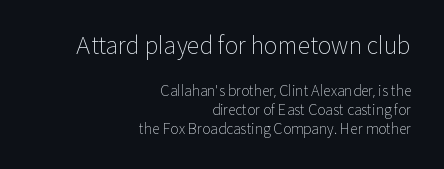
The image shows 23 px text type, upright; set right-aligned, normal line spacing (1.36x), normal letter spacing, not underlined; the first (top) block is 1.64x larger.
